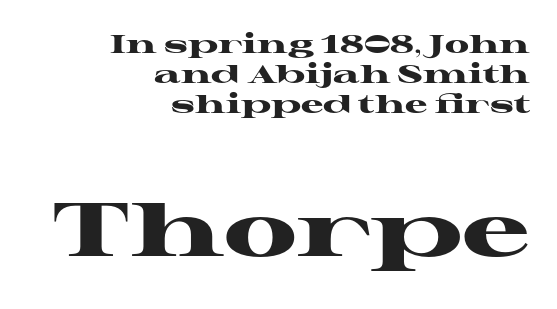
You could not count columns in this text — the font is proportionally spaced. The type sits square on the baseline with zero lean. Reading down the block, your eye finds every line finishing at a fixed right position. Look at the stroke-to-counter ratio: heavy, a bold.
